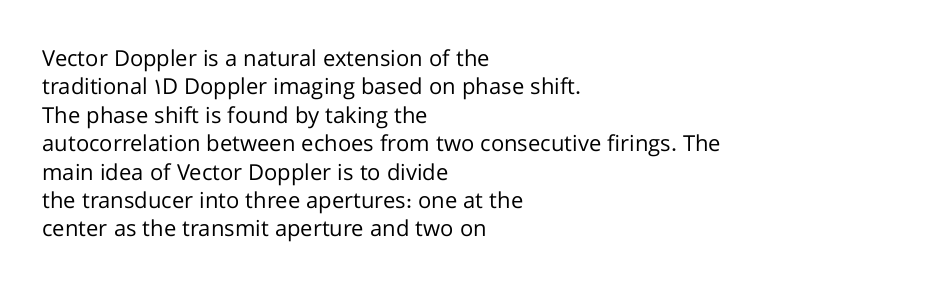
Rule under the text: the space is simply empty. Honestly, the letter spacing is just normal — you wouldn't notice it. The font's upright variant was chosen for this text. The strokes are not fattened; the text isn't bold. Layout note: lines flush left. The designer left line spacing at the default.
